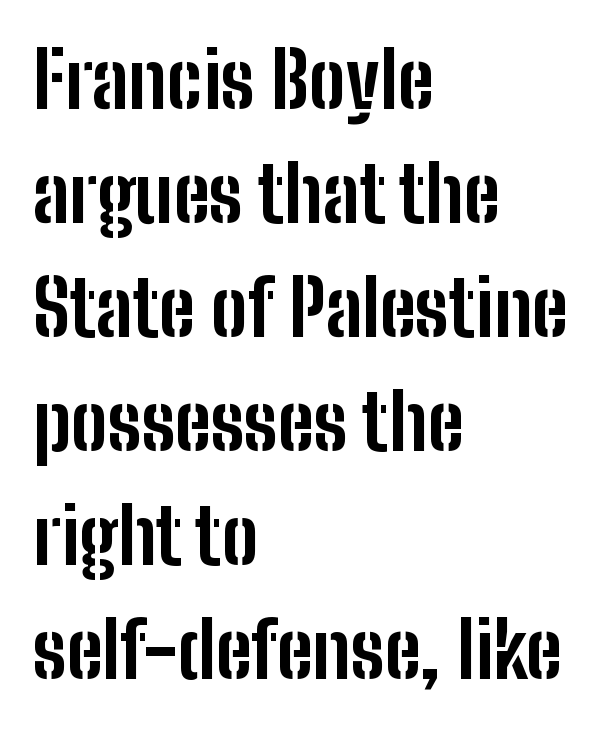
{"serif": "no", "italic": "no", "bold": "yes", "weight": "bold", "width": "condensed", "stroke_contrast": "low", "x_height": "medium", "monospaced": "no", "underline": "no", "align": "left", "line_spacing": "normal", "line_spacing_ratio": 1.48, "letter_spacing": "normal", "letter_spacing_em": 0.0, "glyph_px": 77}
